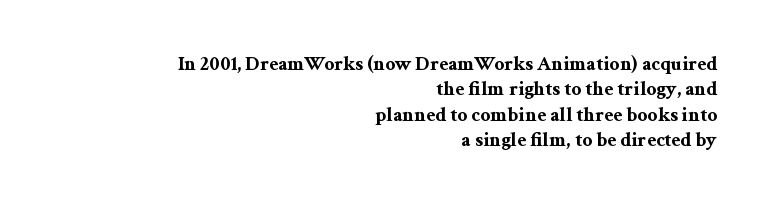
The image shows 20 px bold type, upright; set right-aligned, normal line spacing (1.27x), normal letter spacing, not underlined.
